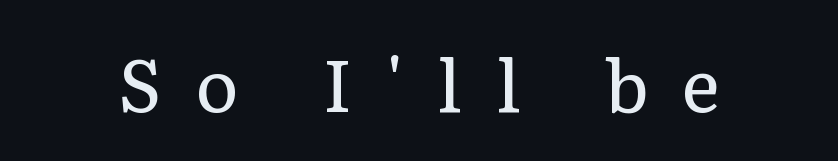
Q: Is the text bold? A: No.
Q: Is the text italic (slanted)? A: No, it is upright.
Q: Is the typeface a serif or a sans-serif typeface? A: Serif.
Q: Is the text underlined? A: No.
Q: Is the spacing between letters normal or unusually wide? A: Unusually wide.
Q: Width (condensed, normal, or wide)? A: Normal.
Q: Stroke contrast? A: Low.
Q: x-height? A: Medium.
Q: Monospaced? A: No.
